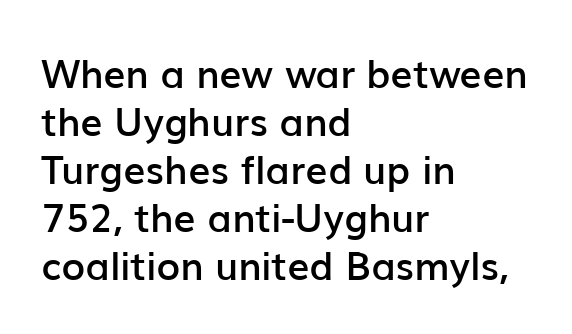
Q: Is the text bold? A: Semi-bold.
Q: Is the text italic (slanted)? A: No, it is upright.
Q: Is the typeface a serif or a sans-serif typeface? A: Sans-serif.
Q: Is the text underlined? A: No.
Q: How is the paragraph aligned? A: Left-aligned.
Q: Is the spacing between letters normal or unusually wide? A: Normal.
Q: Width (condensed, normal, or wide)? A: Normal.
Q: Stroke contrast? A: Low.
Q: x-height? A: Medium.
Q: Monospaced? A: No.
